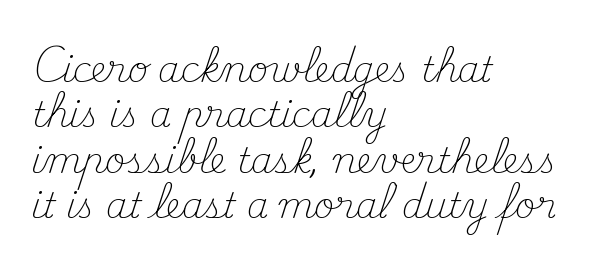
{"serif": "yes", "bold": "no", "weight": "light", "width": "normal", "stroke_contrast": "medium", "x_height": "small", "monospaced": "no", "underline": "no", "align": "left", "line_spacing": "normal", "line_spacing_ratio": 1.3, "letter_spacing": "normal", "letter_spacing_em": 0.0, "glyph_px": 35}
